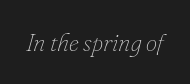
{"italic": "yes", "lean": "right", "slant_degrees": 16, "bold": "no", "underline": "no", "letter_spacing": "normal", "letter_spacing_em": 0.0, "glyph_px": 25}
